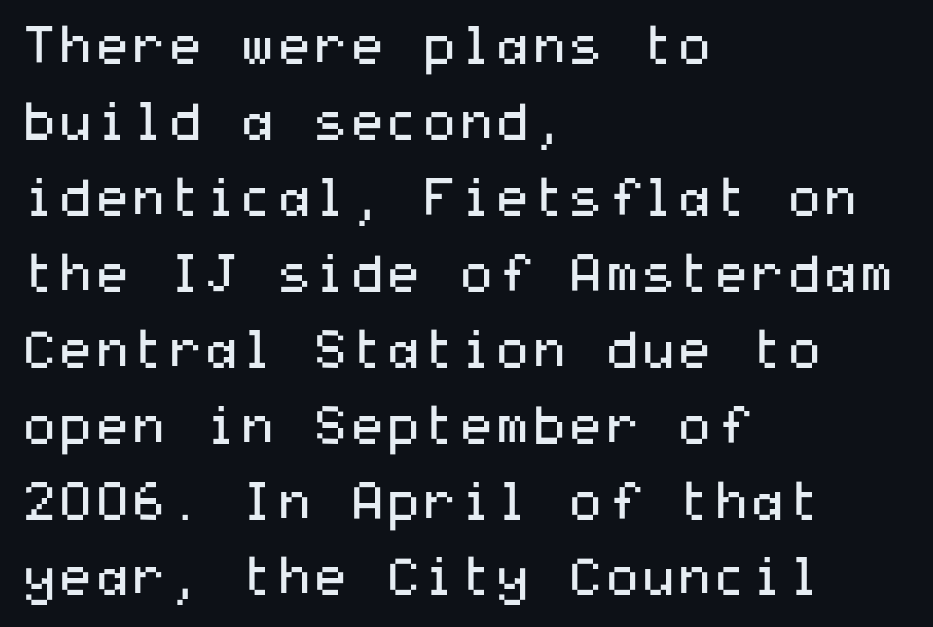
{"serif": "no", "italic": "no", "bold": "no", "weight": "regular", "width": "wide", "stroke_contrast": "medium", "x_height": "medium", "underline": "no", "align": "left", "line_spacing": "normal", "line_spacing_ratio": 1.46, "letter_spacing": "normal", "letter_spacing_em": 0.0, "glyph_px": 52}
